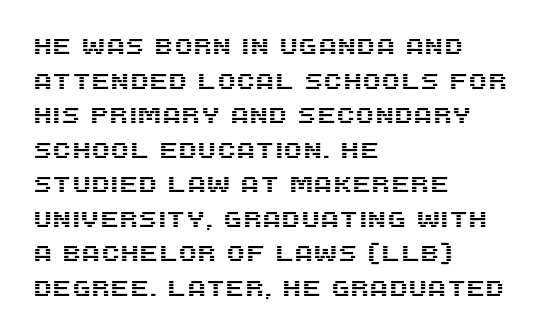
The image shows 22 px text type, upright; set left-aligned, normal line spacing (1.57x), normal letter spacing, not underlined.
